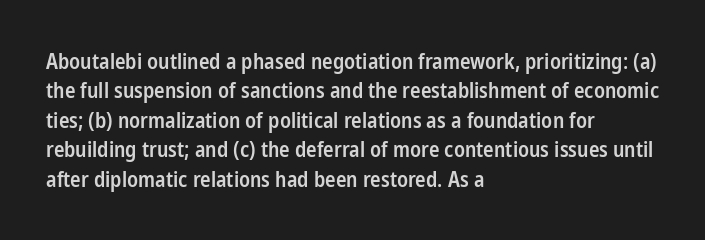
{"italic": "no", "bold": "semi", "underline": "no", "align": "left", "line_spacing": "normal", "line_spacing_ratio": 1.4, "letter_spacing": "normal", "letter_spacing_em": 0.0, "glyph_px": 21}
